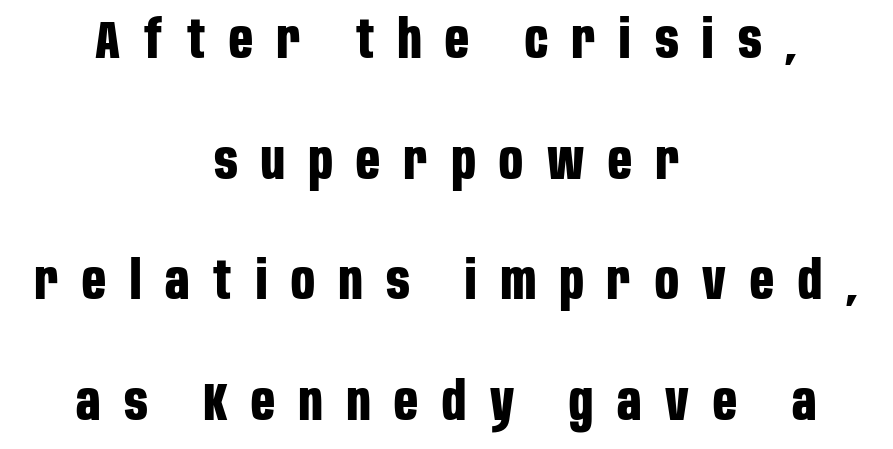
The image shows 52 px bold, condensed sans-serif type, upright; set centered, loose line spacing (2.32x), unusually wide letter spacing (+0.46 em), not underlined; low stroke contrast and a large x-height.
